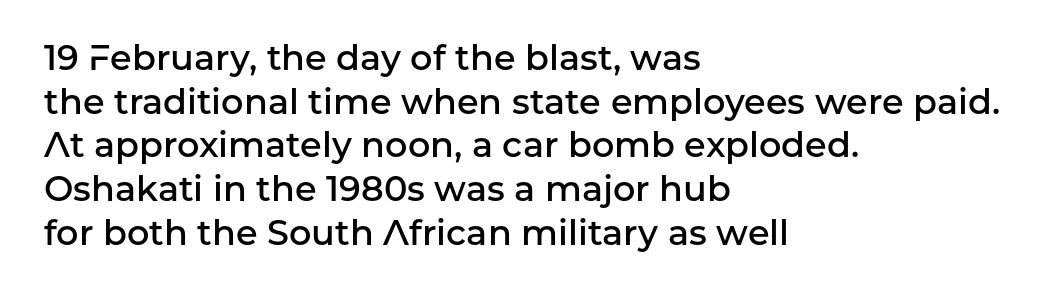
{"serif": "no", "italic": "no", "bold": "semi", "weight": "semibold", "width": "normal", "stroke_contrast": "low", "x_height": "medium", "monospaced": "no", "underline": "no", "align": "left", "line_spacing": "normal", "line_spacing_ratio": 1.25, "letter_spacing": "normal", "letter_spacing_em": 0.0, "glyph_px": 35}
